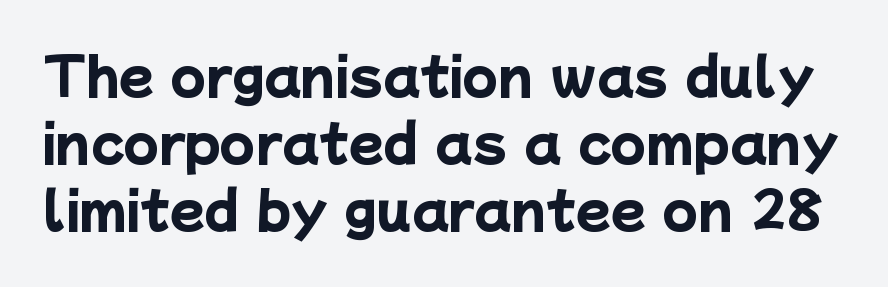
How would I describe the line gaps? Plain and ordinary. A full-strength bold gives these letters their thick strokes. Letters rest on an invisible, unmarked baseline. Typographically, this falls in the sans-serif category. Students, note that the glyphs here touch the page at normal intervals.
